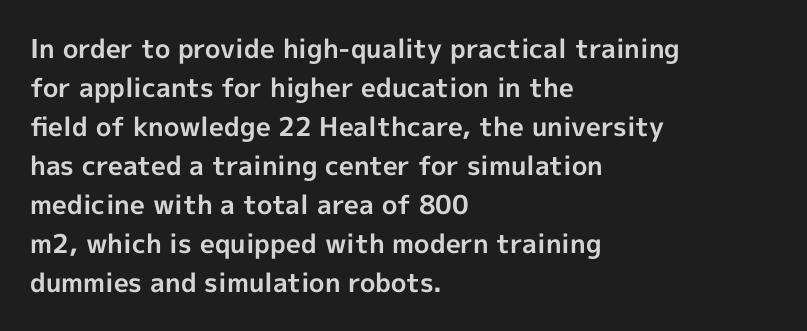
Q: Is the text bold? A: Yes.
Q: Is the text italic (slanted)? A: No, it is upright.
Q: Is the text underlined? A: No.
Q: How is the paragraph aligned? A: Left-aligned.
Q: Is the spacing between letters normal or unusually wide? A: Normal.
Q: Is the spacing between lines tight, normal or loose? A: Normal.
